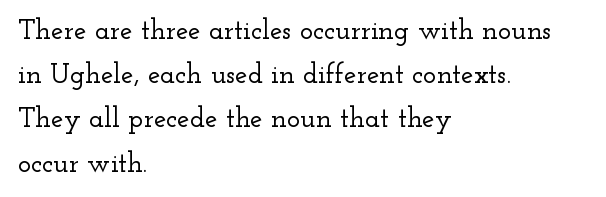
The image shows 28 px wide serif type, upright; set left-aligned, normal line spacing (1.58x), normal letter spacing, not underlined; low stroke contrast and a small x-height.
